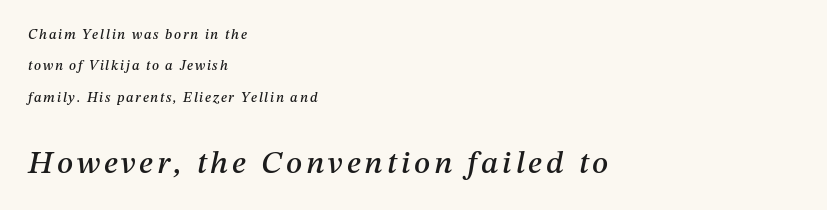
The image shows 32 px text type, italic (leaning right); set left-aligned, loose line spacing (2.25x), not underlined; the second (bottom) block is 2.29x larger; medium stroke contrast and a medium x-height.
